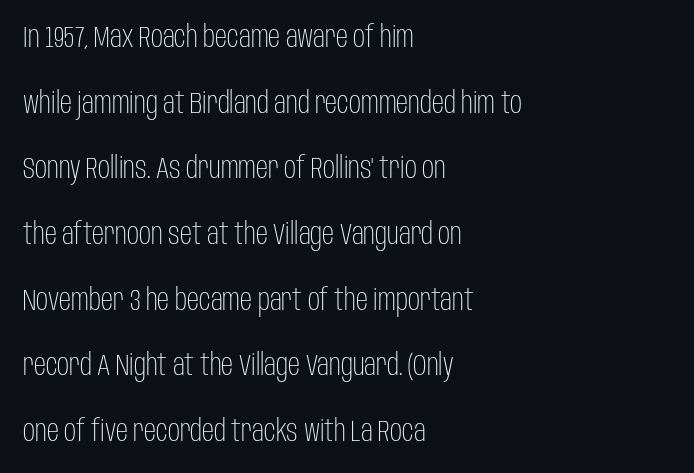
Q: Is the text bold? A: No.
Q: Is the text italic (slanted)? A: No, it is upright.
Q: Is the typeface a serif or a sans-serif typeface? A: Sans-serif.
Q: Is the text underlined? A: No.
Q: How is the paragraph aligned? A: Left-aligned.
Q: Is the spacing between letters normal or unusually wide? A: Normal.
Q: Is the spacing between lines tight, normal or loose? A: Loose.
Q: Width (condensed, normal, or wide)? A: Condensed.
Q: Stroke contrast? A: Low.
Q: x-height? A: Large.
Q: Monospaced? A: No.
